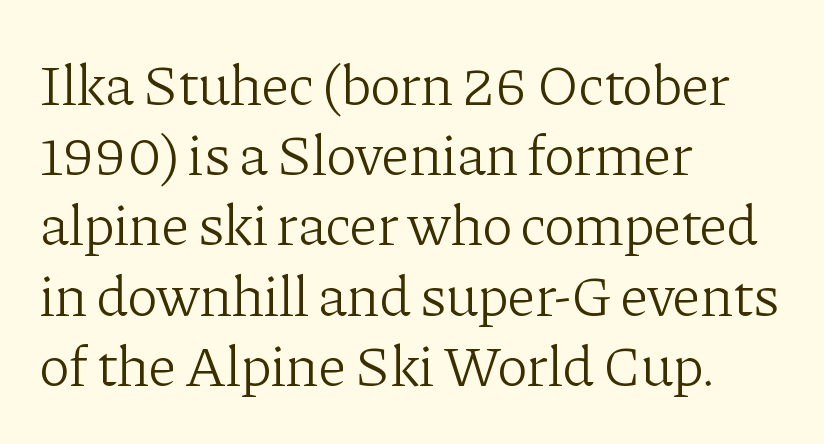
Characters remain perfectly vertical along every line. The compositor pushed each line to the left boundary. Beneath every word, the page is bare. Characters follow at the spacing the type designer built in. The characters display serif detailing at their extremities. The face used here is proportionally spaced, like ordinary book or web type.
